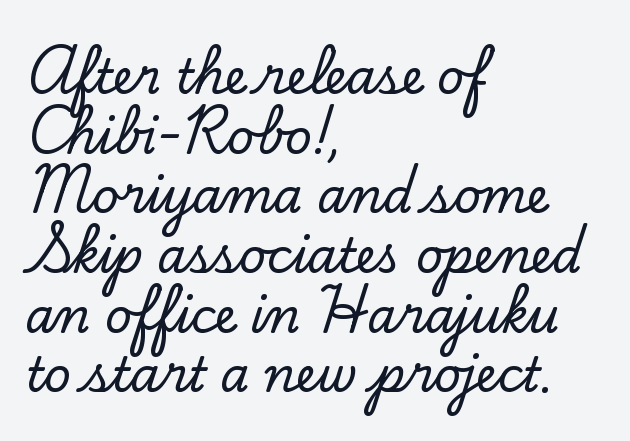
Q: Is the text italic (slanted)? A: Yes.
Q: Is the typeface a serif or a sans-serif typeface? A: Serif.
Q: Is the text underlined? A: No.
Q: How is the paragraph aligned? A: Left-aligned.
Q: Is the spacing between letters normal or unusually wide? A: Normal.
Q: Is the spacing between lines tight, normal or loose? A: Normal.
Q: Width (condensed, normal, or wide)? A: Normal.
Q: Stroke contrast? A: Low.
Q: x-height? A: Small.
Q: Monospaced? A: No.
